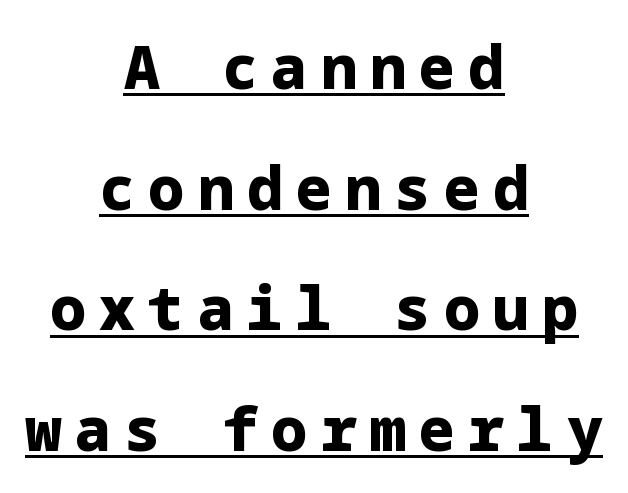
The image shows 60 px heavy sans-serif type, upright; set centered, loose line spacing (2.01x), unusually wide letter spacing (+0.22 em), underlined; low stroke contrast and a medium x-height.
